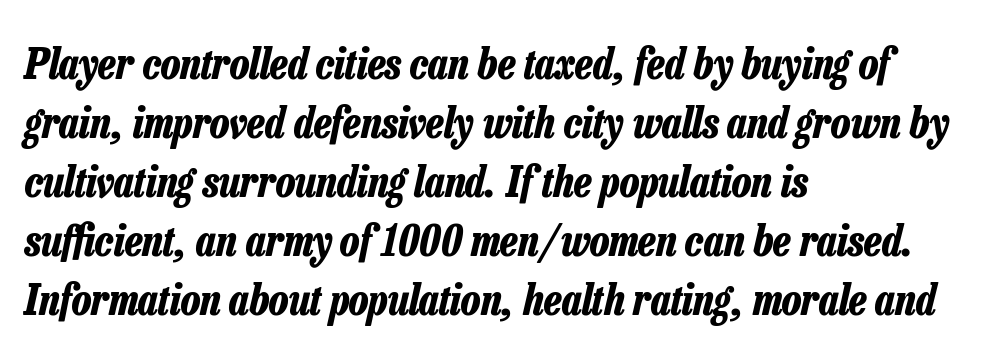
Bare-footed words on every line. The typesetting leans heavy: a genuine bold. Words appear dense and cohesive because spacing is normal. Looks like regular typesetting: each glyph gets only the width it needs. Whoever set this chose a conventional vertical rhythm.
